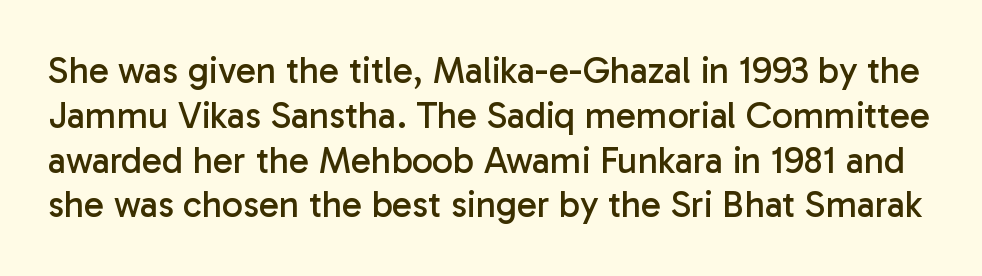
Q: Is the text bold? A: No.
Q: Is the text italic (slanted)? A: No, it is upright.
Q: Is the typeface a serif or a sans-serif typeface? A: Sans-serif.
Q: Is the text underlined? A: No.
Q: Is the spacing between letters normal or unusually wide? A: Normal.
Q: Width (condensed, normal, or wide)? A: Normal.
Q: Stroke contrast? A: Low.
Q: x-height? A: Medium.
Q: Monospaced? A: No.
